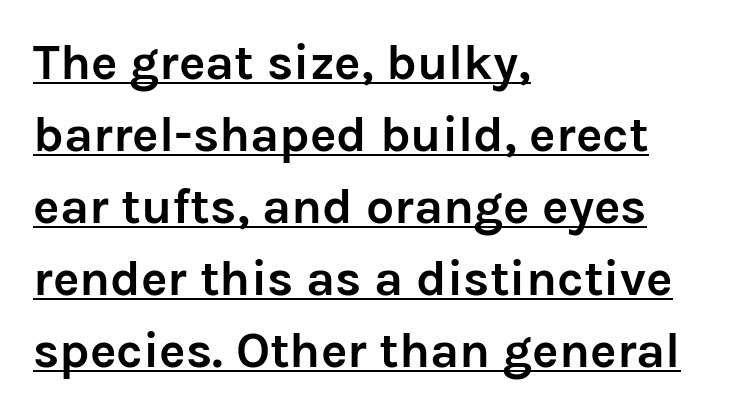
Q: Is the text bold? A: Yes.
Q: Is the text italic (slanted)? A: No, it is upright.
Q: Is the typeface a serif or a sans-serif typeface? A: Sans-serif.
Q: Is the text underlined? A: Yes.
Q: How is the paragraph aligned? A: Left-aligned.
Q: Is the spacing between letters normal or unusually wide? A: Normal.
Q: Is the spacing between lines tight, normal or loose? A: Normal.
Q: Width (condensed, normal, or wide)? A: Normal.
Q: Stroke contrast? A: Low.
Q: x-height? A: Medium.
Q: Monospaced? A: No.
